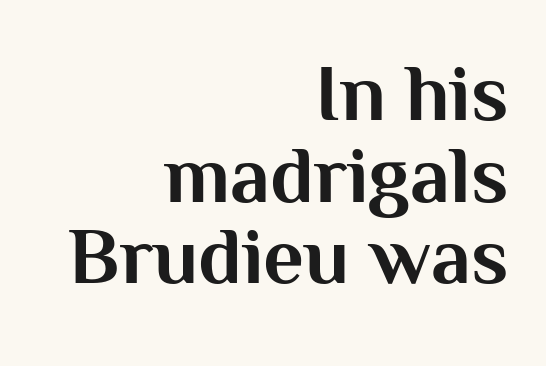
The face used here is proportionally spaced, like ordinary book or web type. This is the regular roman posture of the typeface. Compared with typical paragraphs, the rows here are closer together. Does the weight exceed regular? Yes, all the way to bold. Line endings align vertically; line beginnings do not.
